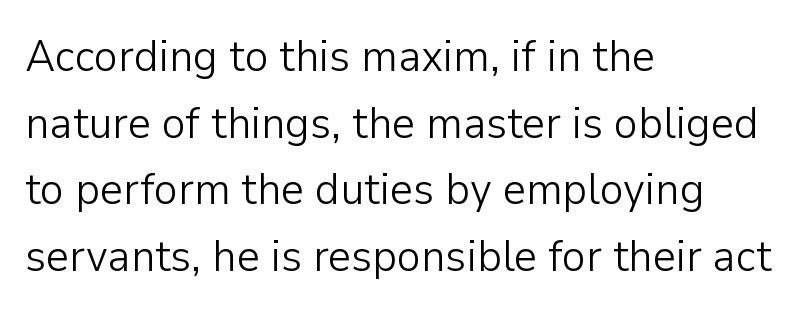
Q: Is the text bold? A: No.
Q: Is the text italic (slanted)? A: No, it is upright.
Q: Is the typeface a serif or a sans-serif typeface? A: Sans-serif.
Q: Is the text underlined? A: No.
Q: How is the paragraph aligned? A: Left-aligned.
Q: Is the spacing between letters normal or unusually wide? A: Normal.
Q: Is the spacing between lines tight, normal or loose? A: Normal.
Q: Width (condensed, normal, or wide)? A: Normal.
Q: Stroke contrast? A: Low.
Q: x-height? A: Medium.
Q: Monospaced? A: No.
